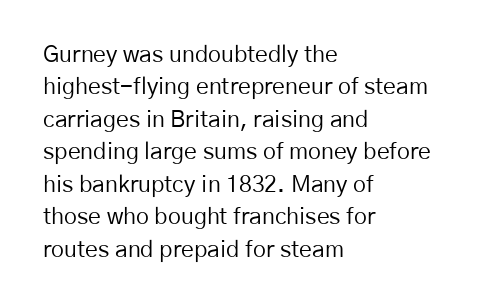
The image shows 23 px text type, upright; set left-aligned, normal line spacing (1.41x), normal letter spacing, not underlined.
